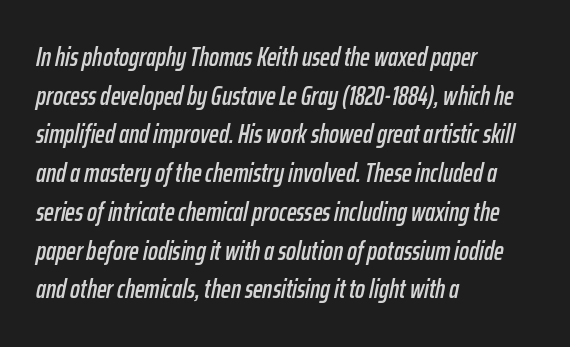
Q: Is the text italic (slanted)? A: Yes, it leans right by about 12 degrees.
Q: Is the text underlined? A: No.
Q: How is the paragraph aligned? A: Left-aligned.
Q: Is the spacing between letters normal or unusually wide? A: Normal.
Q: Is the spacing between lines tight, normal or loose? A: Normal.
